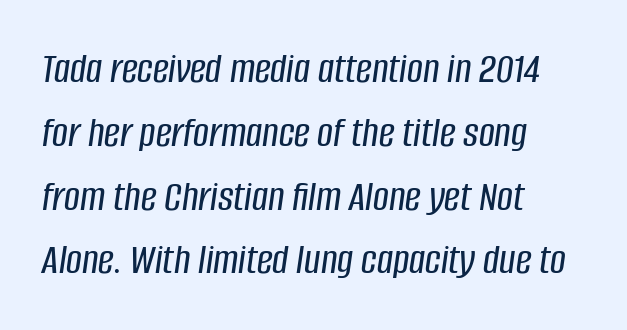
The string is rendered with underlining switched off. Compared with a centered layout, this one pins lines to the left instead. A typesetter would call this proportional, since set widths differ per character. Baseline-to-baseline distance is the conventional proportion of letter height. These lines were composed using italics.
